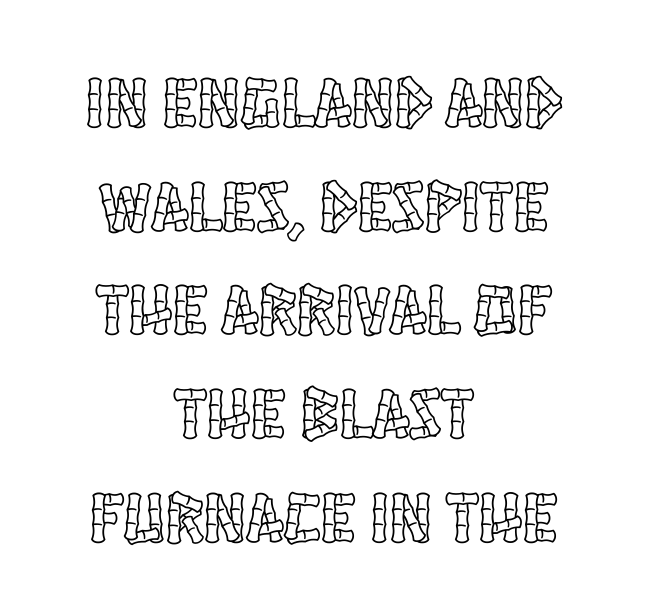
The font's upright variant was chosen for this text. The lines are quadded center. Descenders are the only things crossing below the line. The face used here is proportionally spaced, like ordinary book or web type. If you measured baseline to baseline, you'd find a middling distance.
